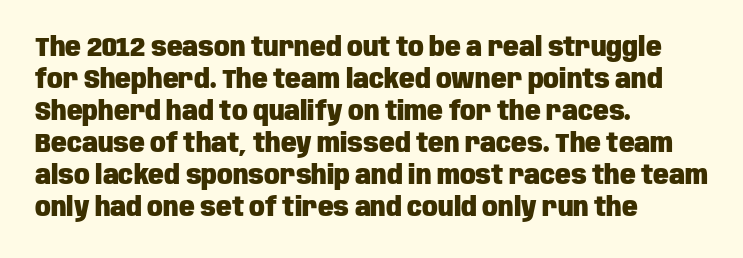
Q: Is the text bold? A: Yes.
Q: Is the text italic (slanted)? A: No, it is upright.
Q: Is the text underlined? A: No.
Q: How is the paragraph aligned? A: Left-aligned.
Q: Is the spacing between letters normal or unusually wide? A: Normal.
